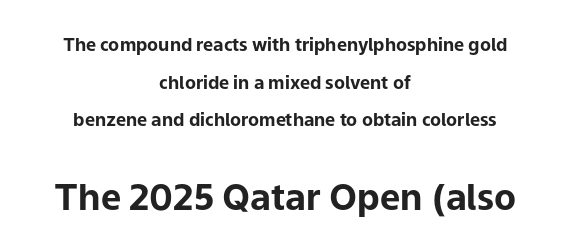
What stands out about the letter spacing? Nothing — it is the standard amount. Just letters on the line, the space beneath them empty. Serifs: no, the terminals of the letterforms are clean. These lines stack symmetrically, like a column narrowing and widening about its center. Posture: straight, roman, zero tilt.
